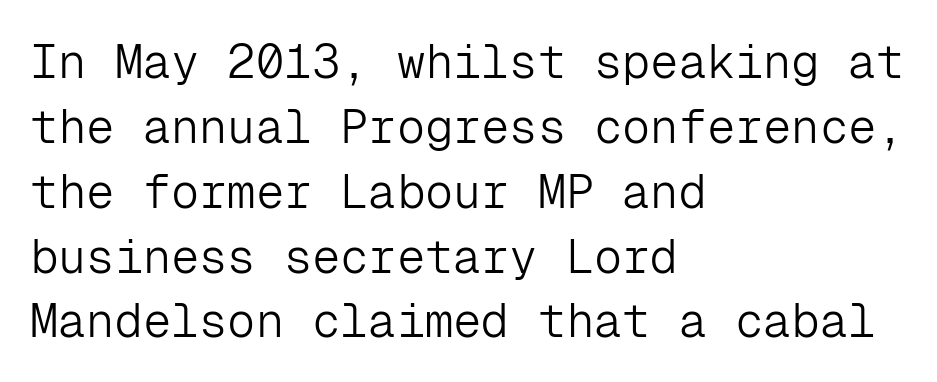
Serif or sans? Sans — the stroke terminals are bare. Is the letter spacing exaggerated? No — it looks like the ordinary default. The letters look calm and open, with moderate or lighter stems. The rows are spaced the way most documents space them. Check under the words: just untouched page. The face used here is monospaced, like something from a code editor.
